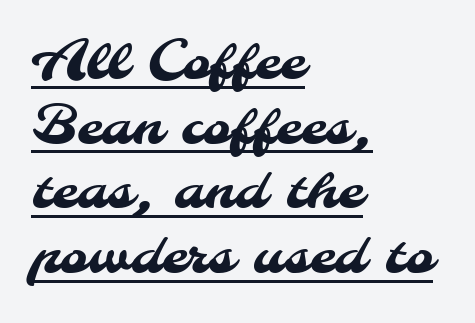
{"serif": "no", "width": "normal", "stroke_contrast": "medium", "x_height": "small", "monospaced": "no", "underline": "yes", "align": "left", "line_spacing_ratio": 1.22, "letter_spacing": "normal", "letter_spacing_em": 0.0, "glyph_px": 53}
